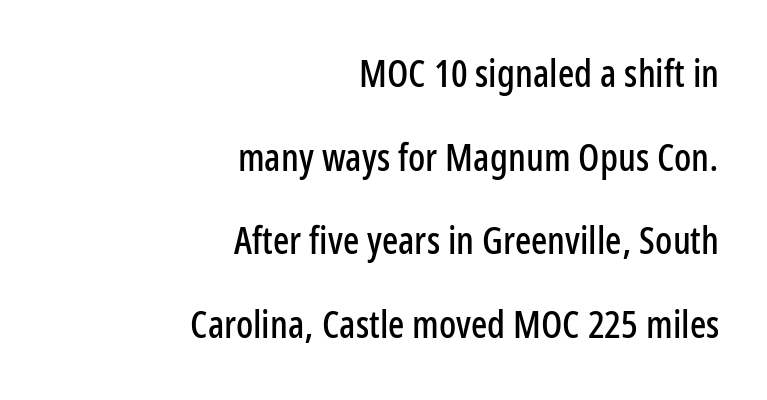
Nobody drew a line under any word here. The rendering keeps characters at their native spacing. It's the straight-up-and-down kind of type. A typesetter would call this leading open, well beyond the default. A sans-serif font was chosen for this passage. Each letter keeps its own natural width here, so spacing adapts to shape.
